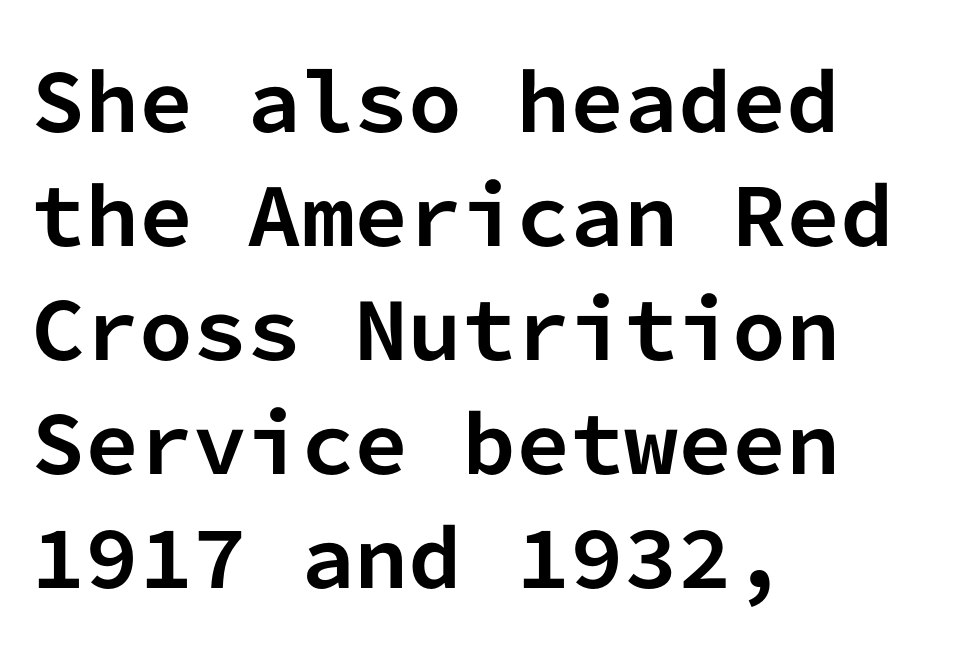
Q: Is the text bold? A: Yes.
Q: Is the text italic (slanted)? A: No, it is upright.
Q: Is the typeface a serif or a sans-serif typeface? A: Sans-serif.
Q: Is the text underlined? A: No.
Q: How is the paragraph aligned? A: Left-aligned.
Q: Is the spacing between letters normal or unusually wide? A: Normal.
Q: Is the spacing between lines tight, normal or loose? A: Normal.
Q: Width (condensed, normal, or wide)? A: Normal.
Q: Stroke contrast? A: Low.
Q: x-height? A: Medium.
Q: Monospaced? A: Yes.
